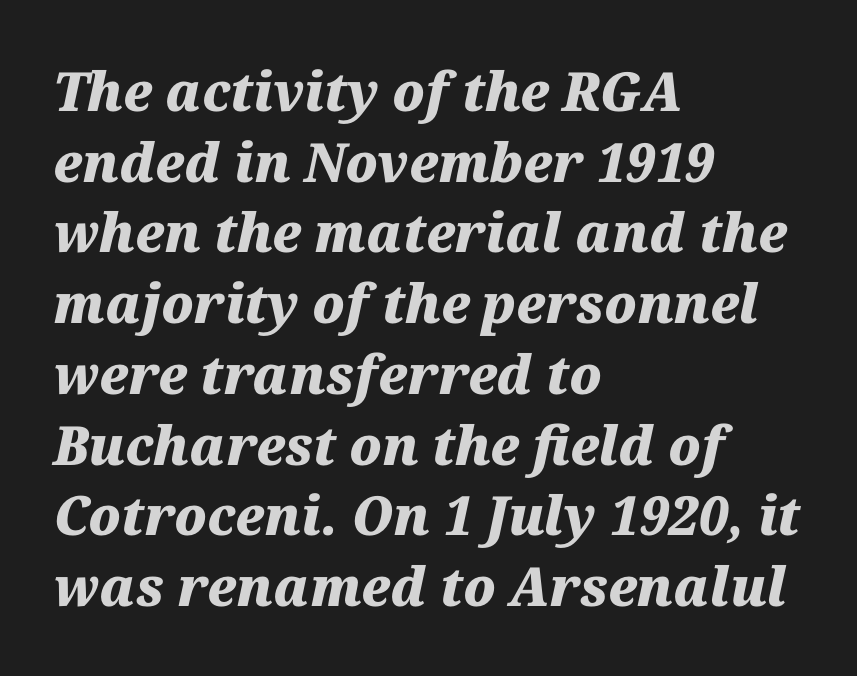
The image shows 54 px heavy type, italic (leaning right); set left-aligned, normal line spacing (1.31x), normal letter spacing, not underlined; medium stroke contrast and a medium x-height.
